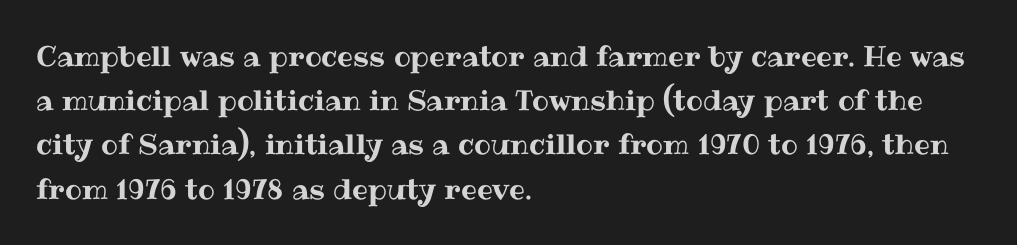
{"italic": "no", "width": "normal", "stroke_contrast": "medium", "x_height": "medium", "monospaced": "no", "underline": "no", "align": "left", "line_spacing": "normal", "line_spacing_ratio": 1.58, "letter_spacing": "normal", "letter_spacing_em": 0.0, "glyph_px": 28}
